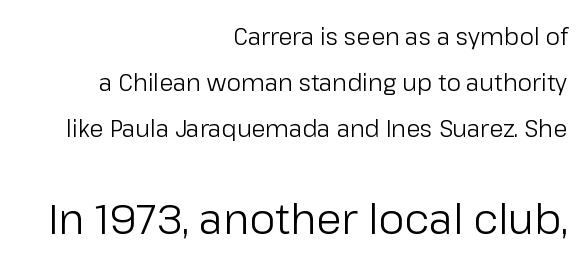
{"serif": "no", "italic": "no", "bold": "no", "weight": "regular", "width": "normal", "stroke_contrast": "low", "x_height": "medium", "monospaced": "no", "underline": "no", "align": "right", "line_spacing": "loose", "line_spacing_ratio": 1.99, "letter_spacing": "normal", "letter_spacing_em": 0.0, "larger_block": "second", "size_ratio": 1.78, "glyph_px": 41}
